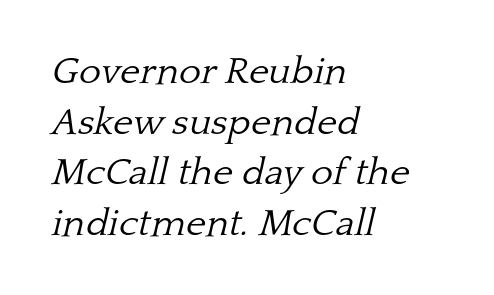
Q: Is the text bold? A: No.
Q: Is the text italic (slanted)? A: Yes, it leans right by about 13 degrees.
Q: Is the typeface a serif or a sans-serif typeface? A: Serif.
Q: Is the text underlined? A: No.
Q: How is the paragraph aligned? A: Left-aligned.
Q: Is the spacing between letters normal or unusually wide? A: Normal.
Q: Is the spacing between lines tight, normal or loose? A: Normal.
Q: Width (condensed, normal, or wide)? A: Normal.
Q: Stroke contrast? A: Low.
Q: x-height? A: Medium.
Q: Monospaced? A: No.
